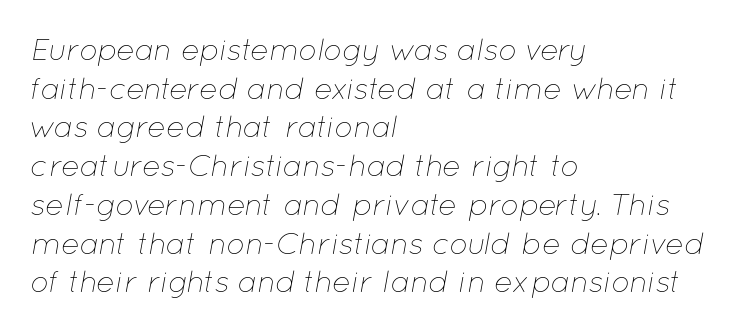
{"italic": "yes", "lean": "right", "slant_degrees": 12, "bold": "no", "weight": "thin", "width": "normal", "stroke_contrast": "low", "x_height": "medium", "monospaced": "no", "underline": "no", "align": "left", "line_spacing": "normal", "line_spacing_ratio": 1.25, "letter_spacing": "normal", "letter_spacing_em": 0.0, "glyph_px": 31}
